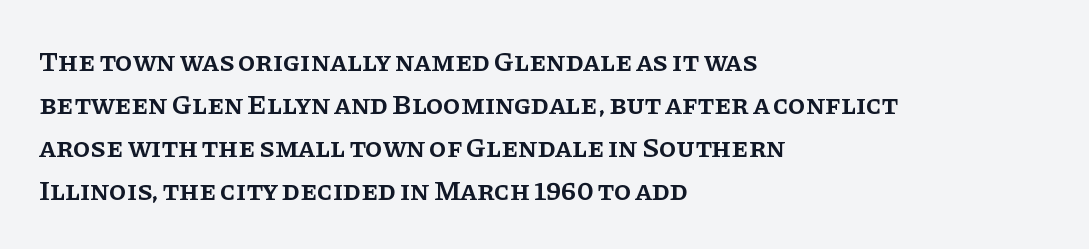
The image shows 28 px semibold serif type, upright; set left-aligned, normal line spacing (1.54x), normal letter spacing, not underlined; low stroke contrast and a large x-height.
